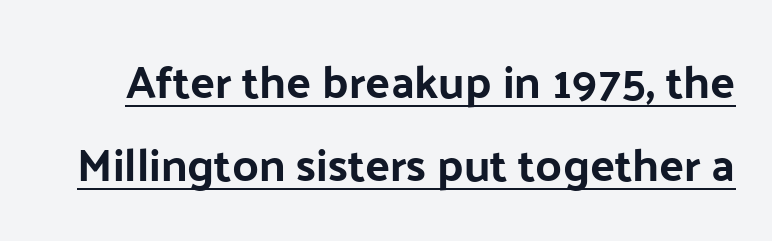
{"serif": "no", "italic": "no", "bold": "yes", "weight": "bold", "width": "normal", "stroke_contrast": "low", "x_height": "medium", "monospaced": "no", "underline": "yes", "line_spacing_ratio": 1.8, "letter_spacing": "normal", "letter_spacing_em": 0.0, "glyph_px": 46}
